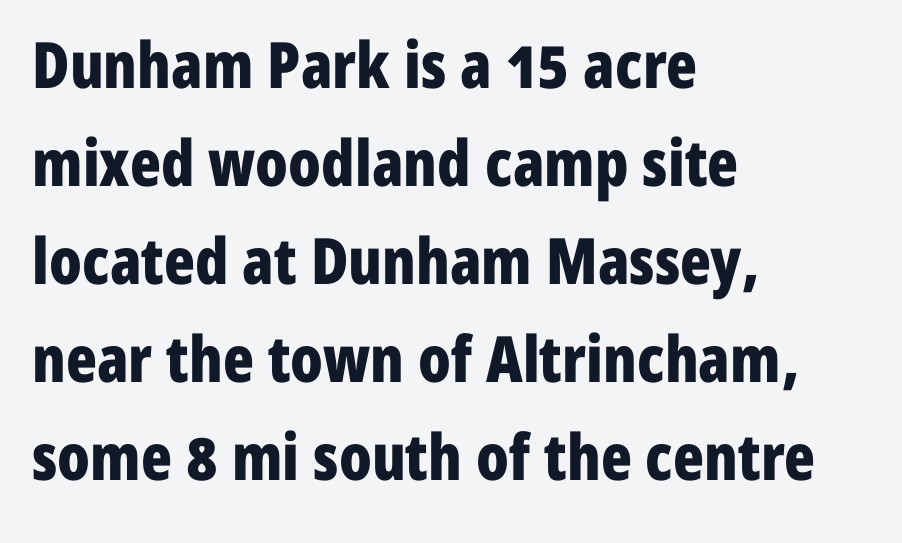
Q: Is the text bold? A: Yes.
Q: Is the text italic (slanted)? A: No, it is upright.
Q: Is the typeface a serif or a sans-serif typeface? A: Sans-serif.
Q: Is the text underlined? A: No.
Q: How is the paragraph aligned? A: Left-aligned.
Q: Is the spacing between letters normal or unusually wide? A: Normal.
Q: Is the spacing between lines tight, normal or loose? A: Normal.
Q: Width (condensed, normal, or wide)? A: Condensed.
Q: Stroke contrast? A: Low.
Q: x-height? A: Medium.
Q: Monospaced? A: No.
